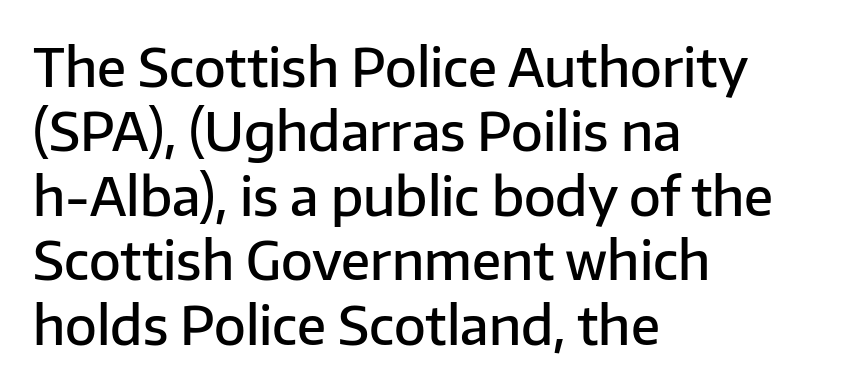
Q: Is the text bold? A: Semi-bold.
Q: Is the text italic (slanted)? A: No, it is upright.
Q: Is the typeface a serif or a sans-serif typeface? A: Sans-serif.
Q: Is the text underlined? A: No.
Q: How is the paragraph aligned? A: Left-aligned.
Q: Is the spacing between letters normal or unusually wide? A: Normal.
Q: Width (condensed, normal, or wide)? A: Normal.
Q: Stroke contrast? A: Low.
Q: x-height? A: Medium.
Q: Monospaced? A: No.
